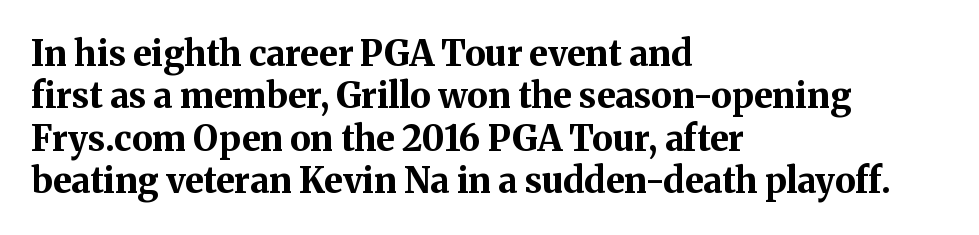
Note: serifs present on the glyphs. Compared with a centered layout, this one pins lines to the left instead. The passage shown is typed in a proportional face where columns would drift. Caption: standard tracking, unaltered.
